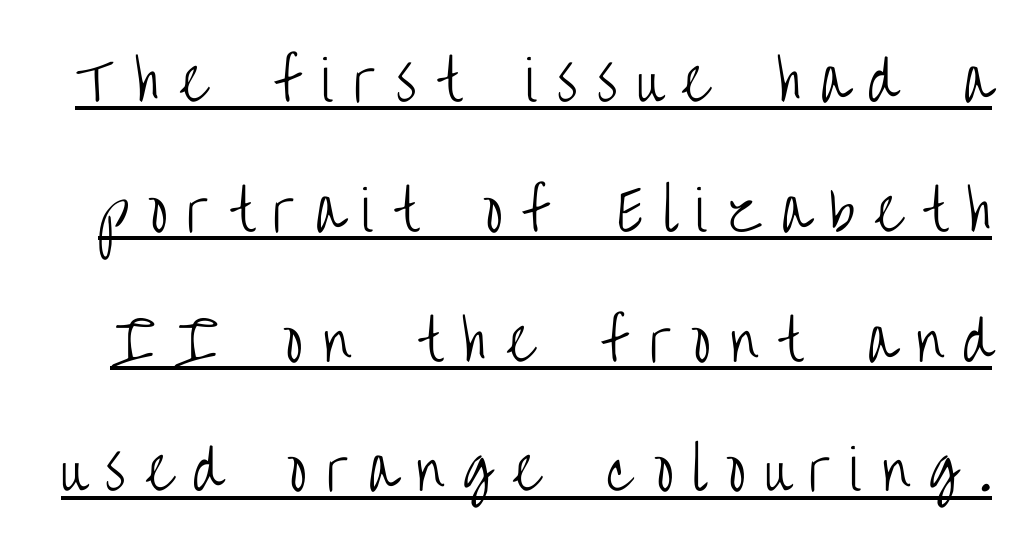
The image shows 55 px light, condensed sans-serif type, upright; set loose line spacing (2.36x), unusually wide letter spacing (+0.36 em), underlined; low stroke contrast and a large x-height.
